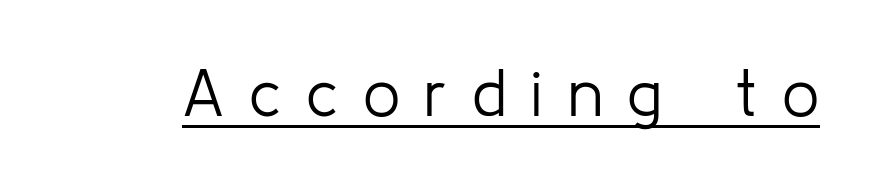
The image shows 66 px light sans-serif type, upright; set unusually wide letter spacing (+0.37 em), underlined; low stroke contrast and a medium x-height.
